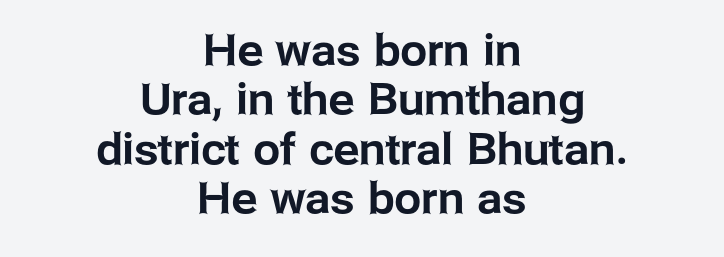
Q: Is the text italic (slanted)? A: No, it is upright.
Q: Is the typeface a serif or a sans-serif typeface? A: Sans-serif.
Q: Is the text underlined? A: No.
Q: How is the paragraph aligned? A: Centered.
Q: Is the spacing between letters normal or unusually wide? A: Normal.
Q: Is the spacing between lines tight, normal or loose? A: Tight.
Q: Width (condensed, normal, or wide)? A: Normal.
Q: Stroke contrast? A: Low.
Q: x-height? A: Medium.
Q: Monospaced? A: No.
